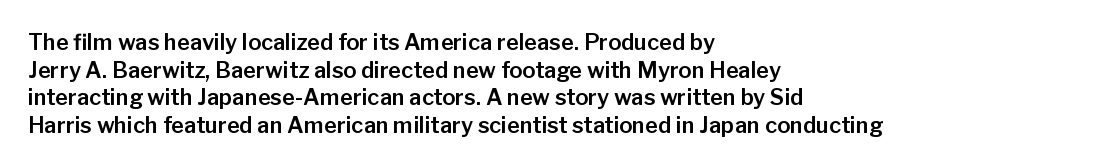
{"italic": "no", "underline": "no", "align": "left", "line_spacing": "normal", "line_spacing_ratio": 1.26, "letter_spacing": "normal", "letter_spacing_em": 0.0, "glyph_px": 22}
